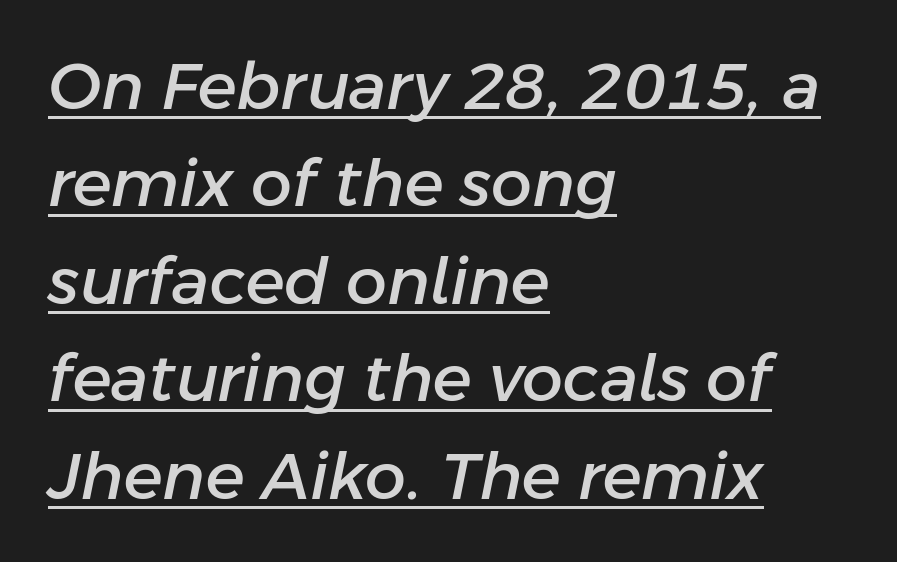
Q: Is the text italic (slanted)? A: Yes, it leans right by about 11 degrees.
Q: Is the text underlined? A: Yes.
Q: How is the paragraph aligned? A: Left-aligned.
Q: Is the spacing between letters normal or unusually wide? A: Normal.
Q: Is the spacing between lines tight, normal or loose? A: Normal.
Q: Width (condensed, normal, or wide)? A: Normal.
Q: Stroke contrast? A: Low.
Q: x-height? A: Medium.
Q: Monospaced? A: No.
